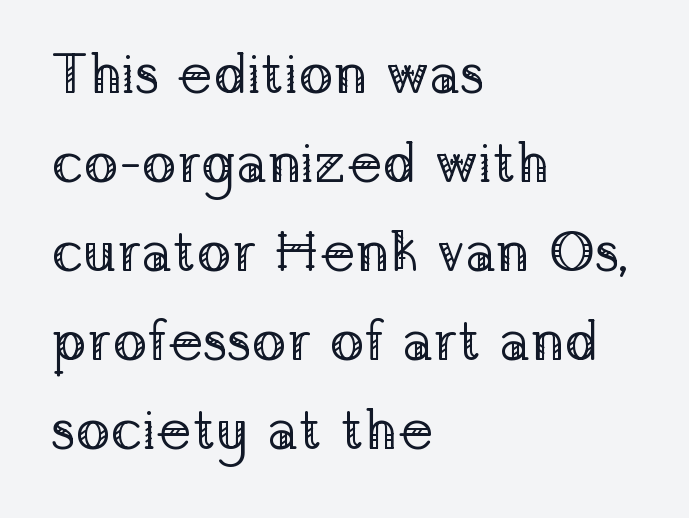
Q: Is the text bold? A: No.
Q: Is the text italic (slanted)? A: No, it is upright.
Q: Is the typeface a serif or a sans-serif typeface? A: Serif.
Q: Is the text underlined? A: No.
Q: How is the paragraph aligned? A: Left-aligned.
Q: Is the spacing between letters normal or unusually wide? A: Normal.
Q: Is the spacing between lines tight, normal or loose? A: Normal.
Q: Width (condensed, normal, or wide)? A: Normal.
Q: Stroke contrast? A: Low.
Q: x-height? A: Medium.
Q: Monospaced? A: No.
